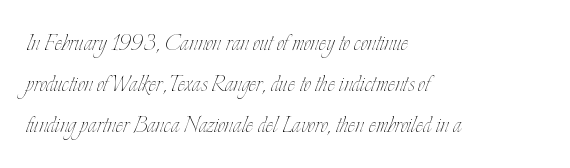
The image shows 28 px thin, condensed type; set left-aligned, normal line spacing (1.46x), normal letter spacing, not underlined; low stroke contrast and a small x-height.
